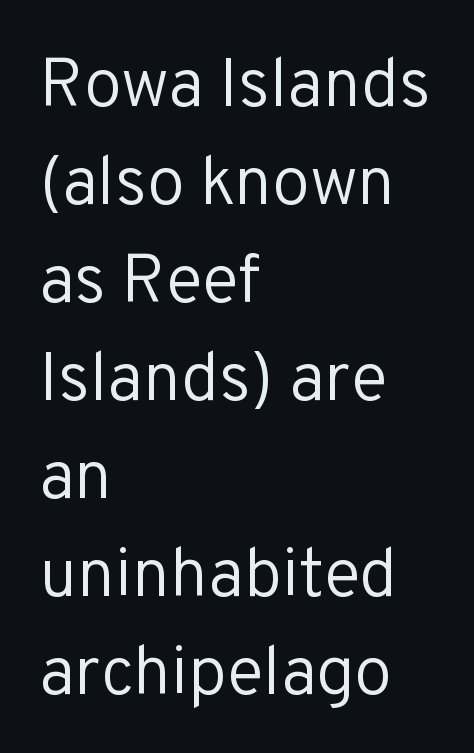
{"serif": "no", "italic": "no", "bold": "no", "weight": "regular", "width": "normal", "stroke_contrast": "low", "x_height": "medium", "monospaced": "no", "underline": "no", "align": "left", "line_spacing": "normal", "line_spacing_ratio": 1.44, "letter_spacing": "normal", "letter_spacing_em": 0.0, "glyph_px": 68}
